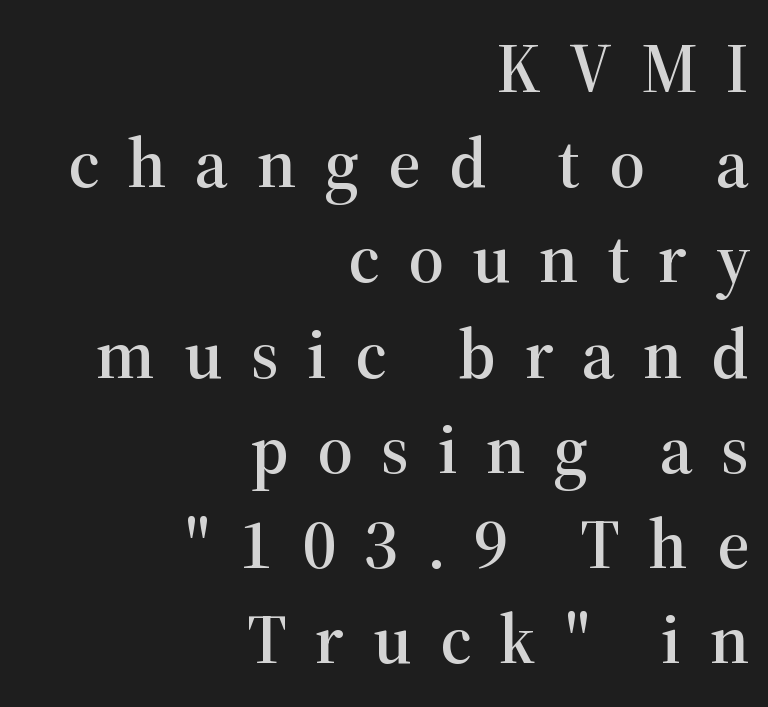
{"serif": "yes", "italic": "no", "width": "normal", "stroke_contrast": "high", "x_height": "medium", "monospaced": "no", "underline": "no", "align": "right", "line_spacing": "normal", "line_spacing_ratio": 1.36, "letter_spacing": "wide", "letter_spacing_em": 0.41, "glyph_px": 70}
